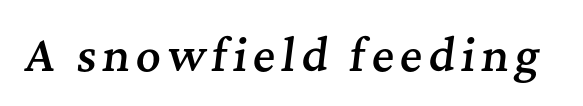
{"serif": "yes", "italic": "yes", "lean": "right", "slant_degrees": 7, "bold": "semi", "weight": "semibold", "width": "normal", "stroke_contrast": "medium", "x_height": "medium", "monospaced": "no", "underline": "no", "glyph_px": 43}
